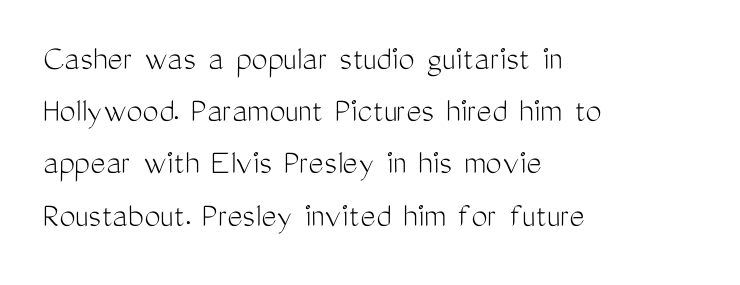
A roman cut, with each character standing at attention. Typographically, this falls in the sans-serif category. Looks like regular typesetting: each glyph gets only the width it needs. Inter-character spacing is left at the font's built-in metrics.
